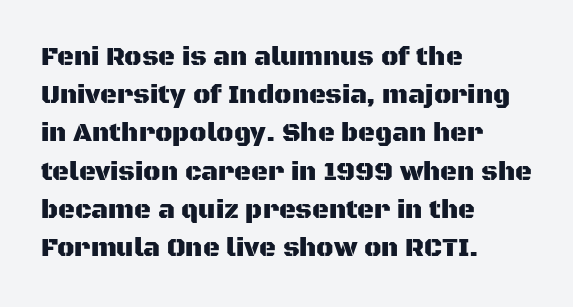
Glance below the letters and you will spot only blank space. Interline gaps are of average width in this sample. The type sits square on the baseline with zero lean. The text block is weighted toward the left margin, trailing off unevenly rightward. These lines keep a tight, regular rhythm from letter to letter.
